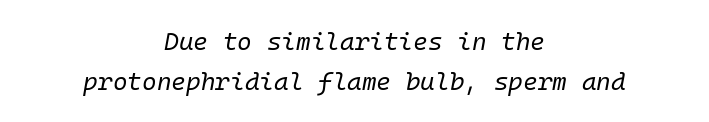
Q: Is the text bold? A: No.
Q: Is the text italic (slanted)? A: Yes, it leans right by about 10 degrees.
Q: Is the text underlined? A: No.
Q: How is the paragraph aligned? A: Centered.
Q: Is the spacing between letters normal or unusually wide? A: Normal.
Q: Is the spacing between lines tight, normal or loose? A: Normal.
